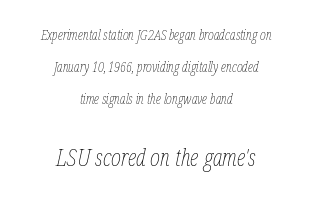
{"italic": "yes", "lean": "right", "slant_degrees": 12, "bold": "no", "underline": "no", "align": "center", "line_spacing": "loose", "line_spacing_ratio": 2.28, "letter_spacing": "normal", "letter_spacing_em": 0.0, "larger_block": "second", "size_ratio": 1.71, "glyph_px": 24}
